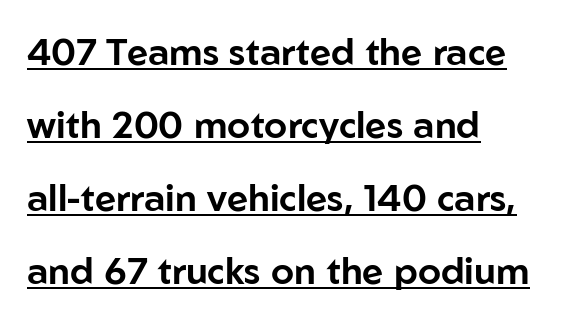
Q: Is the text italic (slanted)? A: No, it is upright.
Q: Is the typeface a serif or a sans-serif typeface? A: Sans-serif.
Q: Is the text underlined? A: Yes.
Q: How is the paragraph aligned? A: Left-aligned.
Q: Is the spacing between letters normal or unusually wide? A: Normal.
Q: Is the spacing between lines tight, normal or loose? A: Loose.
Q: Width (condensed, normal, or wide)? A: Normal.
Q: Stroke contrast? A: Low.
Q: x-height? A: Medium.
Q: Monospaced? A: No.
